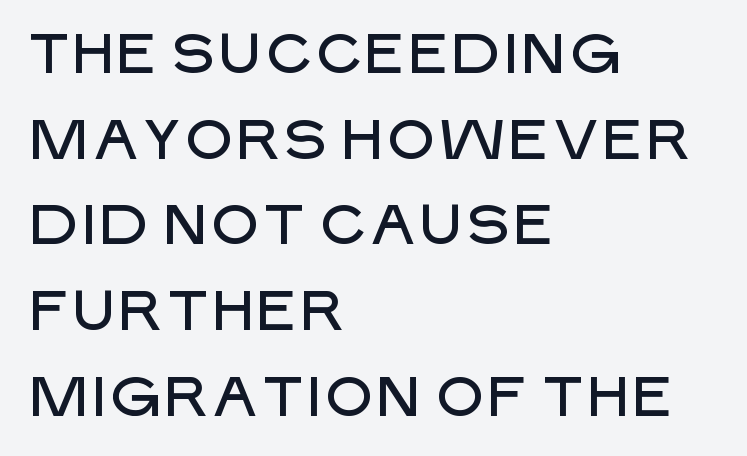
Q: Is the text italic (slanted)? A: No, it is upright.
Q: Is the typeface a serif or a sans-serif typeface? A: Sans-serif.
Q: Is the text underlined? A: No.
Q: How is the paragraph aligned? A: Left-aligned.
Q: Is the spacing between letters normal or unusually wide? A: Normal.
Q: Is the spacing between lines tight, normal or loose? A: Normal.
Q: Width (condensed, normal, or wide)? A: Normal.
Q: Stroke contrast? A: Low.
Q: x-height? A: Large.
Q: Monospaced? A: No.
